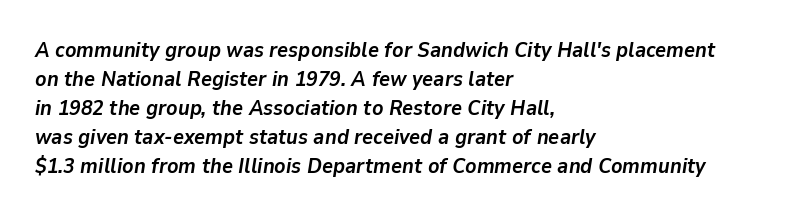
{"italic": "yes", "lean": "right", "slant_degrees": 9, "bold": "yes", "underline": "no", "align": "left", "line_spacing": "normal", "line_spacing_ratio": 1.38, "letter_spacing": "normal", "letter_spacing_em": 0.0, "glyph_px": 21}
